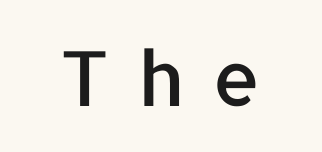
The image shows 76 px sans-serif type, upright; set unusually wide letter spacing (+0.38 em), not underlined; low stroke contrast and a medium x-height.
